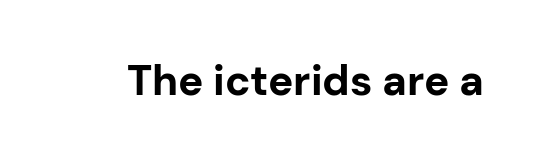
{"serif": "no", "italic": "no", "bold": "yes", "weight": "bold", "width": "normal", "stroke_contrast": "low", "x_height": "medium", "monospaced": "no", "underline": "no", "letter_spacing": "normal", "letter_spacing_em": 0.0, "glyph_px": 42}
